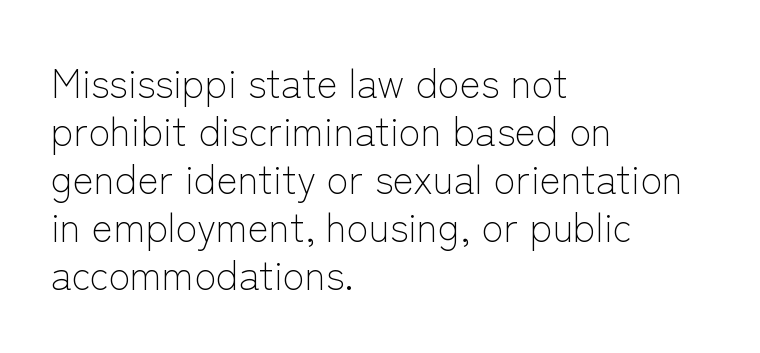
Q: Is the text bold? A: No.
Q: Is the text italic (slanted)? A: No, it is upright.
Q: Is the typeface a serif or a sans-serif typeface? A: Sans-serif.
Q: Is the text underlined? A: No.
Q: How is the paragraph aligned? A: Left-aligned.
Q: Is the spacing between letters normal or unusually wide? A: Normal.
Q: Width (condensed, normal, or wide)? A: Normal.
Q: Stroke contrast? A: Low.
Q: x-height? A: Medium.
Q: Monospaced? A: No.
